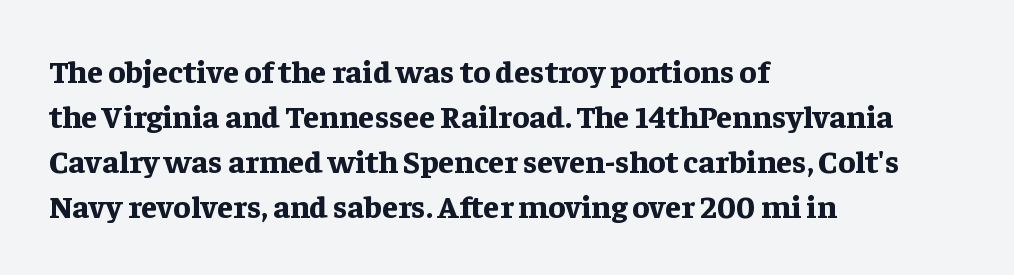
Q: Is the text bold? A: Yes.
Q: Is the text italic (slanted)? A: No, it is upright.
Q: Is the typeface a serif or a sans-serif typeface? A: Serif.
Q: Is the text underlined? A: No.
Q: How is the paragraph aligned? A: Left-aligned.
Q: Is the spacing between letters normal or unusually wide? A: Normal.
Q: Is the spacing between lines tight, normal or loose? A: Normal.
Q: Width (condensed, normal, or wide)? A: Normal.
Q: Stroke contrast? A: Low.
Q: x-height? A: Medium.
Q: Monospaced? A: No.
